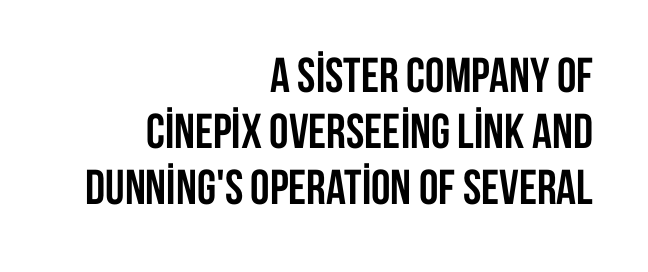
A roman cut, with each character standing at attention. No extra tracking has been applied to these lines. Plain, unruled lines of type. You could not count columns in this text — the font is proportionally spaced.
